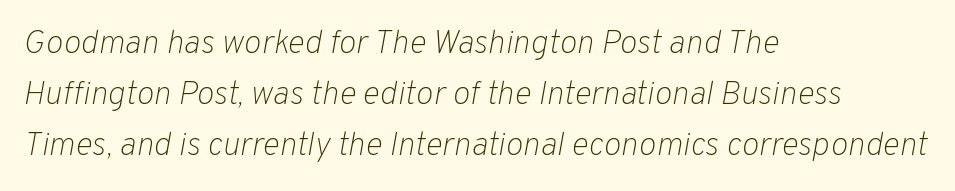
The image shows 33 px light type, italic (leaning right); set left-aligned, normal line spacing (1.54x), normal letter spacing, not underlined; low stroke contrast and a medium x-height.
